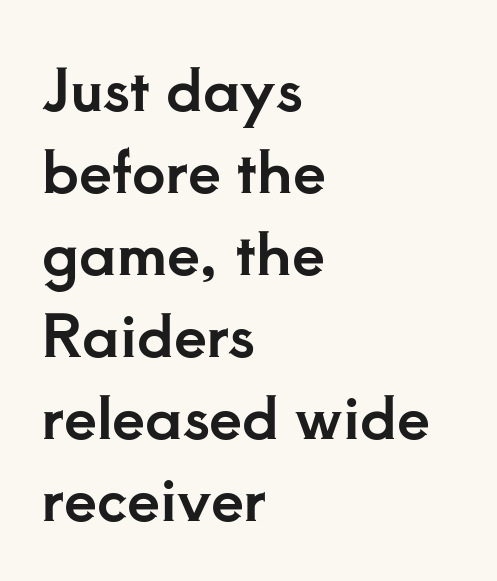
Q: Is the text italic (slanted)? A: No, it is upright.
Q: Is the typeface a serif or a sans-serif typeface? A: Serif.
Q: Is the text underlined? A: No.
Q: How is the paragraph aligned? A: Left-aligned.
Q: Is the spacing between letters normal or unusually wide? A: Normal.
Q: Is the spacing between lines tight, normal or loose? A: Normal.
Q: Width (condensed, normal, or wide)? A: Normal.
Q: Stroke contrast? A: Low.
Q: x-height? A: Small.
Q: Monospaced? A: No.
